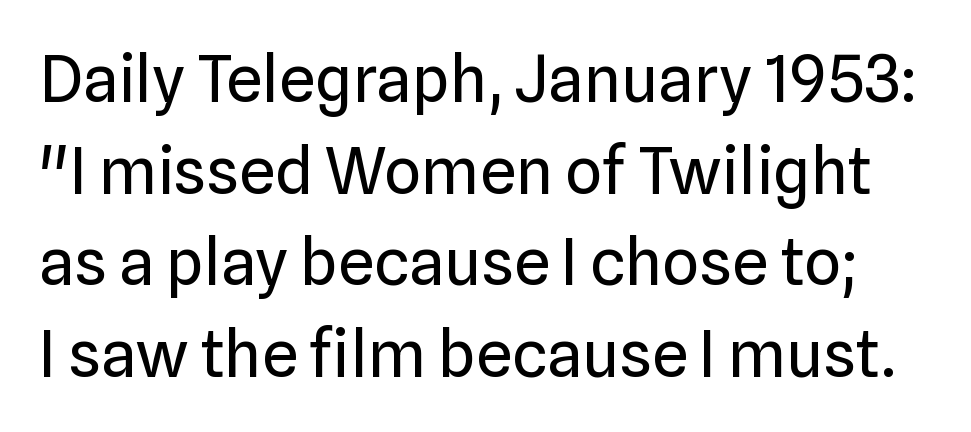
Q: Is the text bold? A: No.
Q: Is the text italic (slanted)? A: No, it is upright.
Q: Is the typeface a serif or a sans-serif typeface? A: Sans-serif.
Q: Is the text underlined? A: No.
Q: Is the spacing between letters normal or unusually wide? A: Normal.
Q: Is the spacing between lines tight, normal or loose? A: Normal.
Q: Width (condensed, normal, or wide)? A: Normal.
Q: Stroke contrast? A: Low.
Q: x-height? A: Medium.
Q: Monospaced? A: No.
